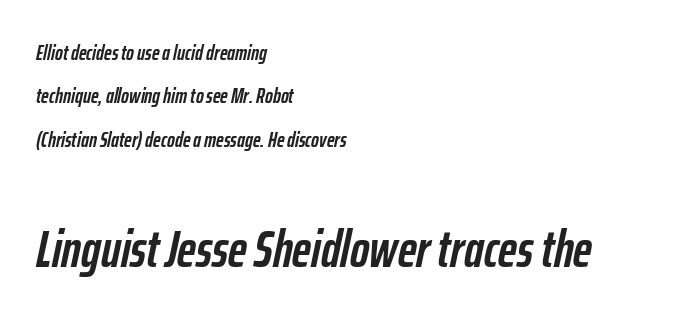
If you measured baseline to baseline, you'd find a long distance. A typesetter would call this proportional, since set widths differ per character. The area under the type is left untouched. Compared with a centered layout, this one pins lines to the left instead. You could call the tracking neutral — neither tight nor loose.
